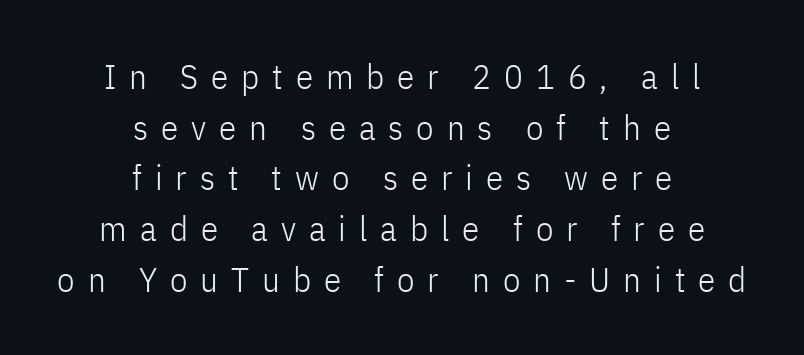
Q: Is the text bold? A: No.
Q: Is the text italic (slanted)? A: No, it is upright.
Q: Is the typeface a serif or a sans-serif typeface? A: Sans-serif.
Q: Is the text underlined? A: No.
Q: How is the paragraph aligned? A: Centered.
Q: Is the spacing between letters normal or unusually wide? A: Unusually wide.
Q: Is the spacing between lines tight, normal or loose? A: Normal.
Q: Width (condensed, normal, or wide)? A: Condensed.
Q: Stroke contrast? A: Low.
Q: x-height? A: Medium.
Q: Monospaced? A: No.
